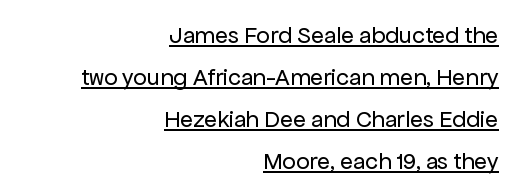
The image shows 24 px text type, upright; set right-aligned, line spacing 1.75x, normal letter spacing, underlined.
